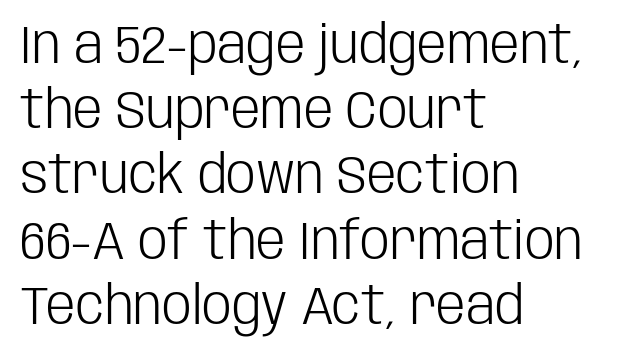
{"serif": "no", "italic": "no", "bold": "no", "weight": "light", "width": "condensed", "stroke_contrast": "low", "x_height": "large", "monospaced": "no", "underline": "no", "align": "left", "line_spacing_ratio": 1.23, "letter_spacing": "normal", "letter_spacing_em": 0.0, "glyph_px": 53}
